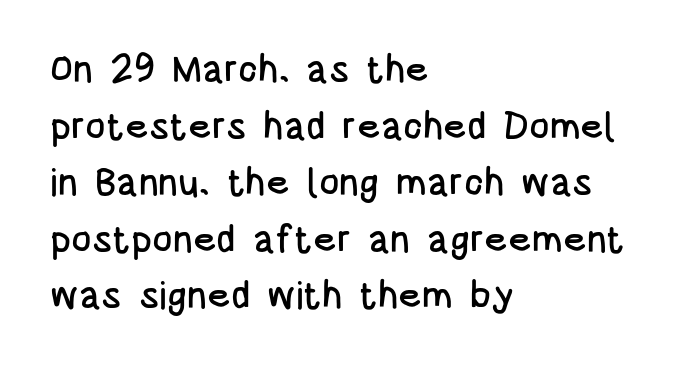
The image shows 38 px condensed sans-serif type, upright; set left-aligned, normal line spacing (1.49x), normal letter spacing, not underlined; low stroke contrast and a large x-height.
